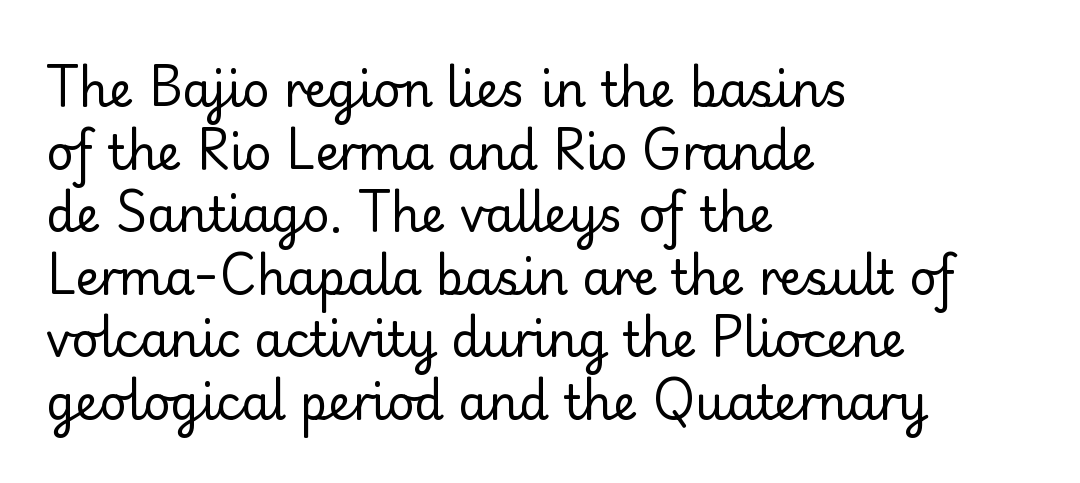
Ink coverage per letter is moderate at most. Between one letter and the next there's only the usual sliver of space. Decoration check: the copy has no underline. Varying glyph widths throughout — classic text-font behaviour. Are there feet on the stems? There are — it's a serif. Each new line begins a customary step beneath the previous one.
